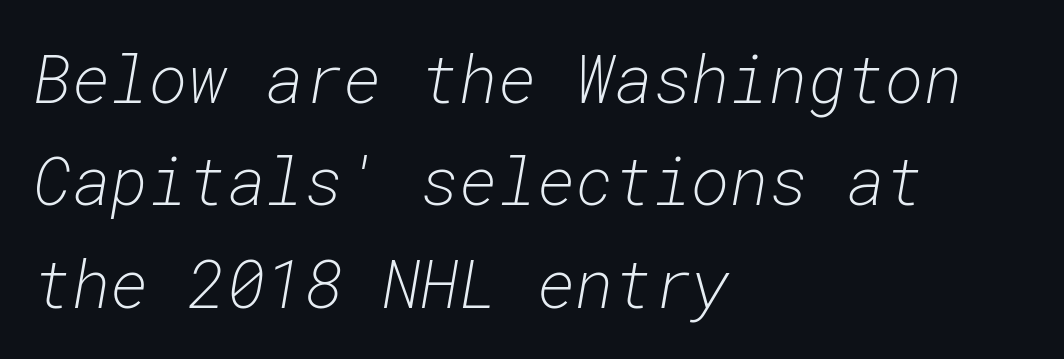
{"italic": "yes", "lean": "right", "slant_degrees": 10, "bold": "no", "weight": "light", "width": "normal", "stroke_contrast": "low", "x_height": "medium", "monospaced": "yes", "underline": "no", "align": "left", "line_spacing": "normal", "line_spacing_ratio": 1.55, "letter_spacing": "normal", "letter_spacing_em": 0.0, "glyph_px": 66}
